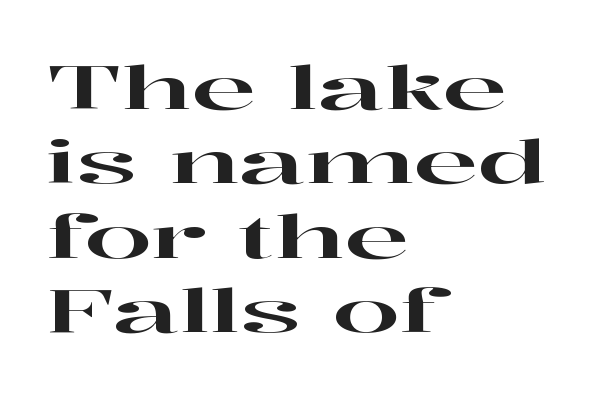
The image shows 60 px wide serif type, upright; set left-aligned, line spacing 1.24x, normal letter spacing, not underlined; high stroke contrast and a medium x-height.
